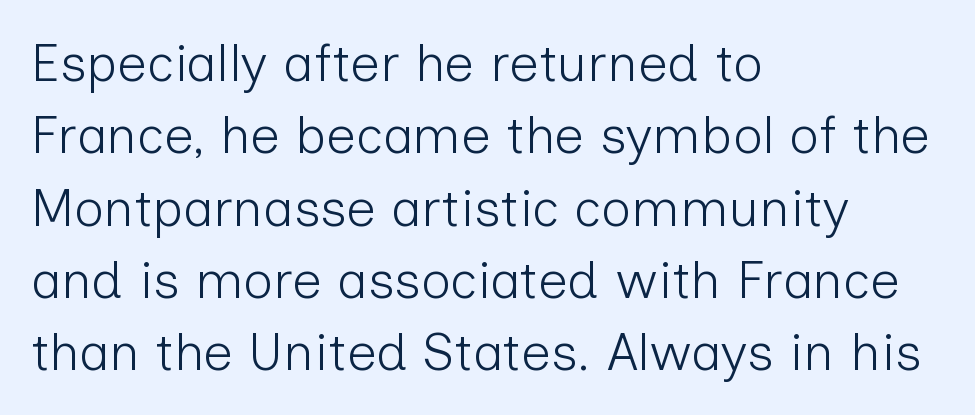
Q: Is the text bold? A: No.
Q: Is the text italic (slanted)? A: No, it is upright.
Q: Is the typeface a serif or a sans-serif typeface? A: Sans-serif.
Q: Is the text underlined? A: No.
Q: How is the paragraph aligned? A: Left-aligned.
Q: Is the spacing between letters normal or unusually wide? A: Normal.
Q: Is the spacing between lines tight, normal or loose? A: Normal.
Q: Width (condensed, normal, or wide)? A: Normal.
Q: Stroke contrast? A: Low.
Q: x-height? A: Medium.
Q: Monospaced? A: No.
